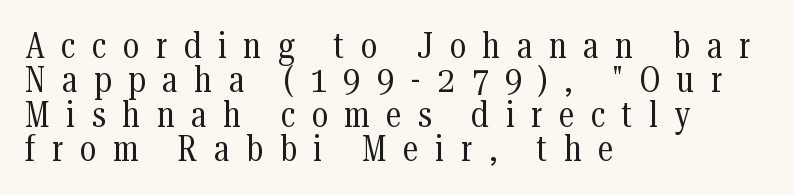
Q: Is the text bold? A: No.
Q: Is the text italic (slanted)? A: No, it is upright.
Q: Is the typeface a serif or a sans-serif typeface? A: Serif.
Q: Is the text underlined? A: No.
Q: How is the paragraph aligned? A: Left-aligned.
Q: Is the spacing between letters normal or unusually wide? A: Unusually wide.
Q: Is the spacing between lines tight, normal or loose? A: Tight.
Q: Width (condensed, normal, or wide)? A: Condensed.
Q: Stroke contrast? A: Medium.
Q: x-height? A: Medium.
Q: Monospaced? A: No.
